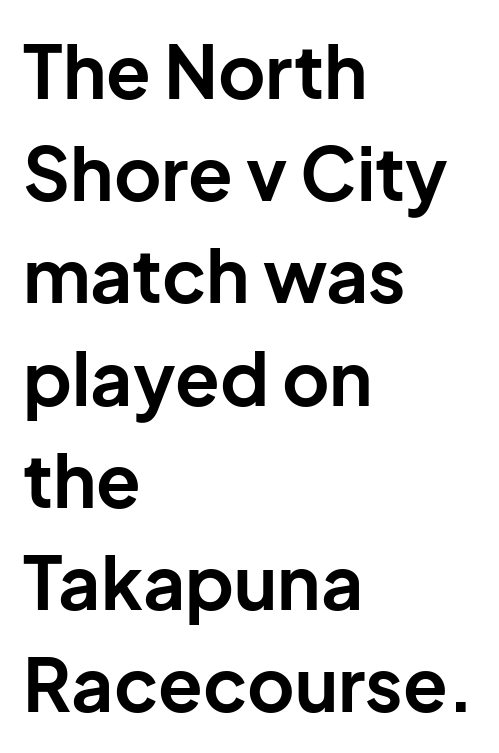
Q: Is the text bold? A: Yes.
Q: Is the text italic (slanted)? A: No, it is upright.
Q: Is the typeface a serif or a sans-serif typeface? A: Sans-serif.
Q: Is the text underlined? A: No.
Q: How is the paragraph aligned? A: Left-aligned.
Q: Is the spacing between letters normal or unusually wide? A: Normal.
Q: Is the spacing between lines tight, normal or loose? A: Normal.
Q: Width (condensed, normal, or wide)? A: Normal.
Q: Stroke contrast? A: Low.
Q: x-height? A: Medium.
Q: Monospaced? A: No.
